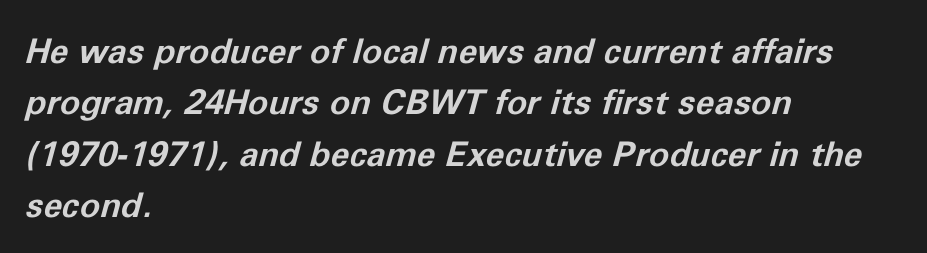
You could not count columns in this text — the font is proportionally spaced. Compared with typical paragraphs, the rows here are spaced about the same. The string is rendered with underlining switched off. Notice how the stems are inclined rather than vertical — that's the hallmark of italics.
